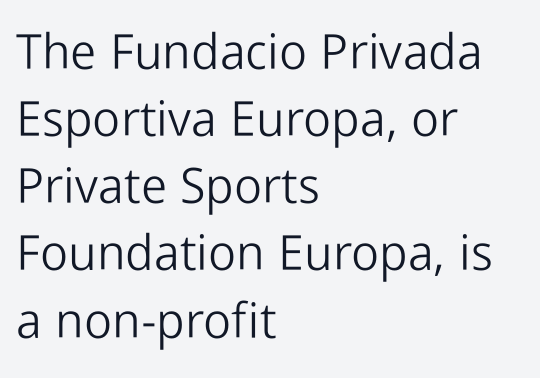
The rendering uses natural spacing where letterforms have individual widths. The rendering shows plain stroke endings on the letterforms — a sans-serif design. Every row of glyphs begins at an identical x-position on the left. The weight would be labelled regular, book, light, or lighter still.
